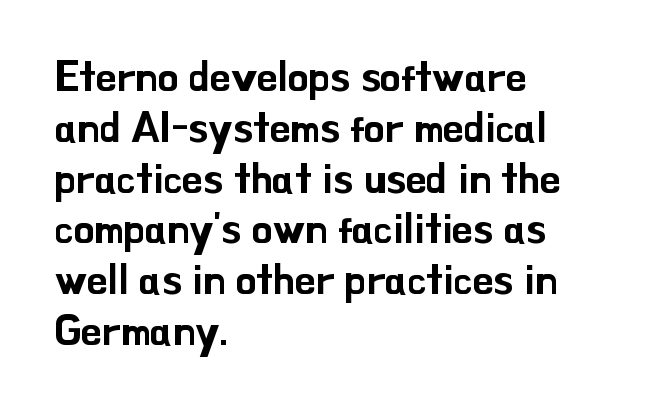
Q: Is the text italic (slanted)? A: No, it is upright.
Q: Is the typeface a serif or a sans-serif typeface? A: Sans-serif.
Q: Is the text underlined? A: No.
Q: How is the paragraph aligned? A: Left-aligned.
Q: Is the spacing between letters normal or unusually wide? A: Normal.
Q: Width (condensed, normal, or wide)? A: Normal.
Q: Stroke contrast? A: Low.
Q: x-height? A: Small.
Q: Monospaced? A: No.
